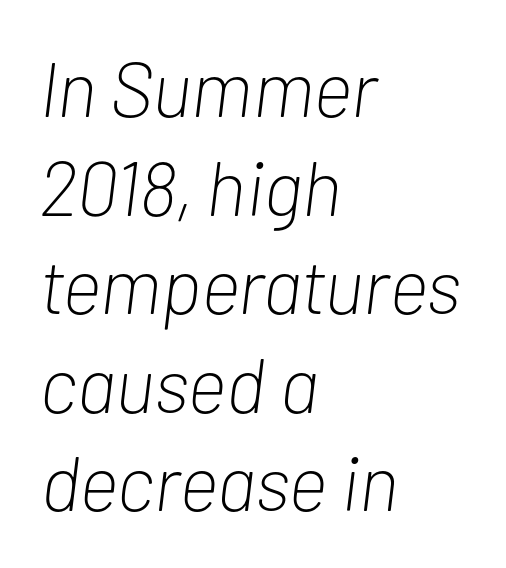
Caption: face not bold, strokes unweighted. Beneath every word, the page is bare. Emphasis-style slanted type is in use. The rendering uses natural spacing where letterforms have individual widths. Compared with typical paragraphs, the rows here are spaced about the same. Letter spacing: default.
